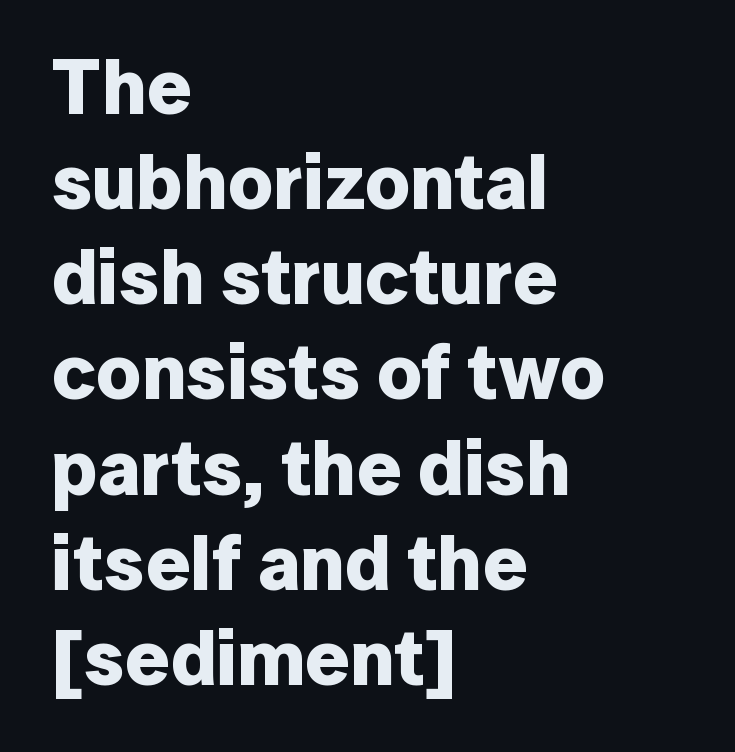
Think of a printed novel: that variable character pitch is what you see here. Visually the block forms a straight wall on the left and a jagged coastline on the right. Nobody touched the tracking dial on this one. Strokes here are thick enough to call this a true bold. No feet cap the strokes, marking this as sans-serif type. Underline: absent.
